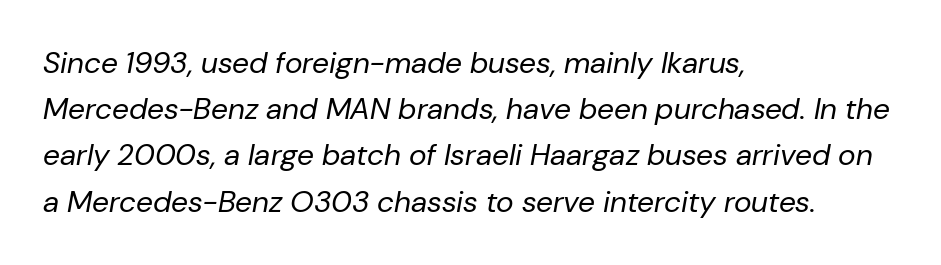
The image shows 30 px regular-weight type, italic (leaning right); set left-aligned, normal line spacing (1.54x), normal letter spacing, not underlined; low stroke contrast and a medium x-height.
